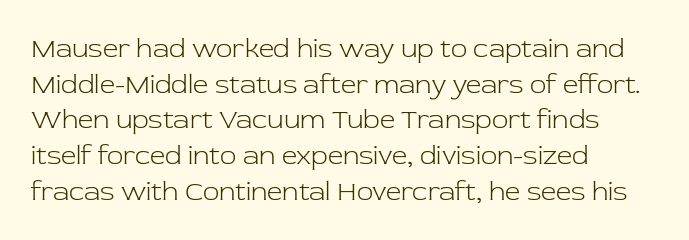
The image shows 27 px text type, upright; set left-aligned, normal line spacing (1.32x), normal letter spacing, not underlined.
